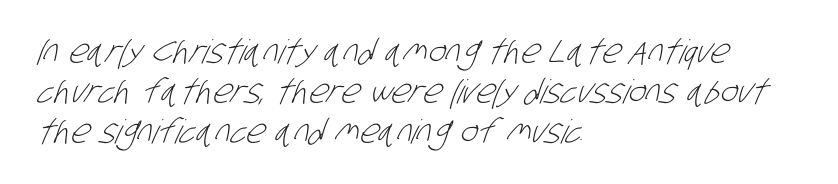
The image shows 33 px light, condensed sans-serif type; set left-aligned, line spacing 1.21x, normal letter spacing, not underlined; low stroke contrast and a large x-height.
